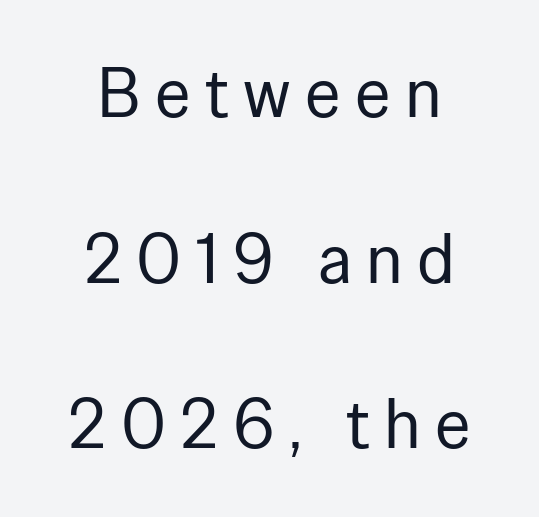
Rendered with straight, roman letterforms. Underline: absent. No feet cap the strokes, marking this as sans-serif type. Successive baselines arrive slowly, with a big drop between each.
